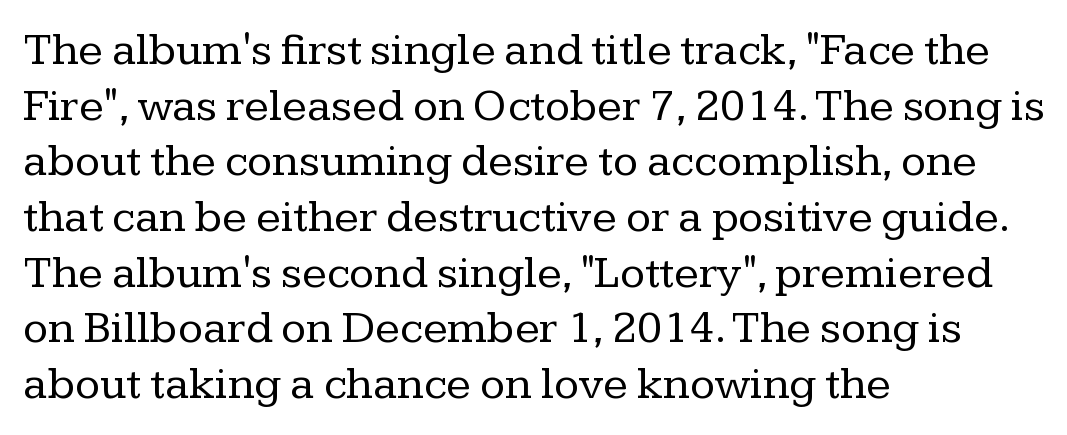
A typesetter would call this zero additional tracking. Check where the strokes stop: tiny serifs finish them off. The axis of the letterforms is exactly vertical. The letters look calm and open, with moderate or lighter stems.
